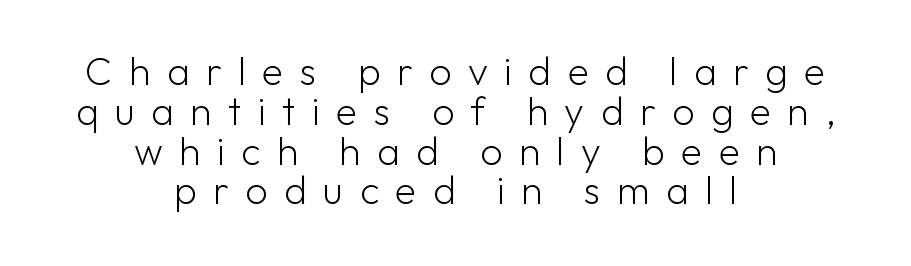
Q: Is the text bold? A: No.
Q: Is the text italic (slanted)? A: No, it is upright.
Q: Is the typeface a serif or a sans-serif typeface? A: Sans-serif.
Q: Is the text underlined? A: No.
Q: How is the paragraph aligned? A: Centered.
Q: Is the spacing between letters normal or unusually wide? A: Unusually wide.
Q: Is the spacing between lines tight, normal or loose? A: Tight.
Q: Width (condensed, normal, or wide)? A: Normal.
Q: Stroke contrast? A: Low.
Q: x-height? A: Medium.
Q: Monospaced? A: No.
